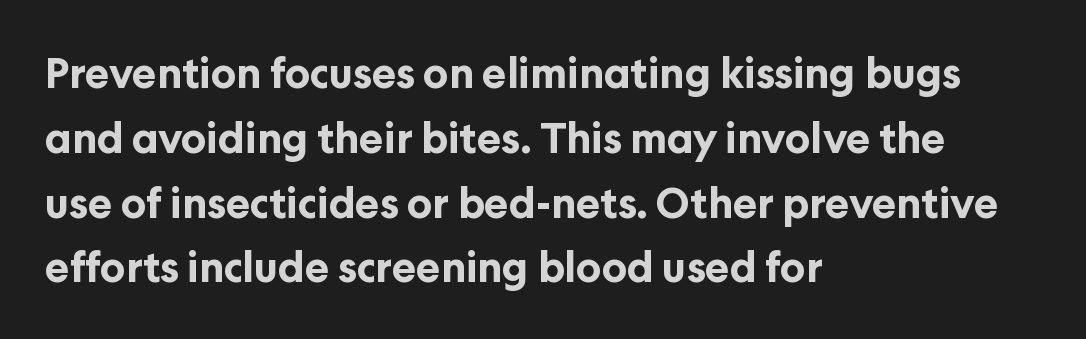
The image shows 41 px bold sans-serif type, upright; set left-aligned, normal line spacing (1.58x), normal letter spacing, not underlined; low stroke contrast and a medium x-height.
